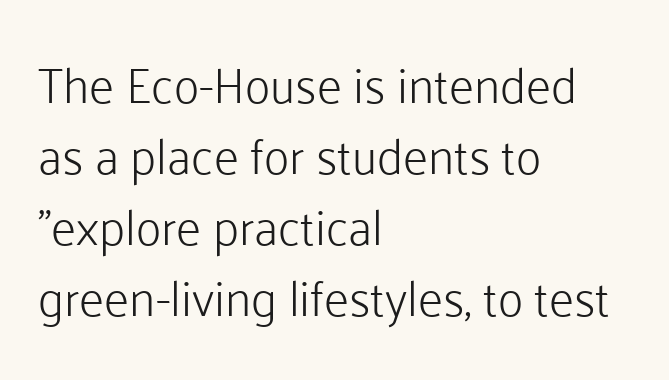
{"serif": "no", "italic": "no", "bold": "no", "weight": "light", "width": "normal", "stroke_contrast": "low", "x_height": "medium", "monospaced": "no", "underline": "no", "align": "left", "line_spacing": "normal", "line_spacing_ratio": 1.45, "letter_spacing": "normal", "letter_spacing_em": 0.0, "glyph_px": 49}
